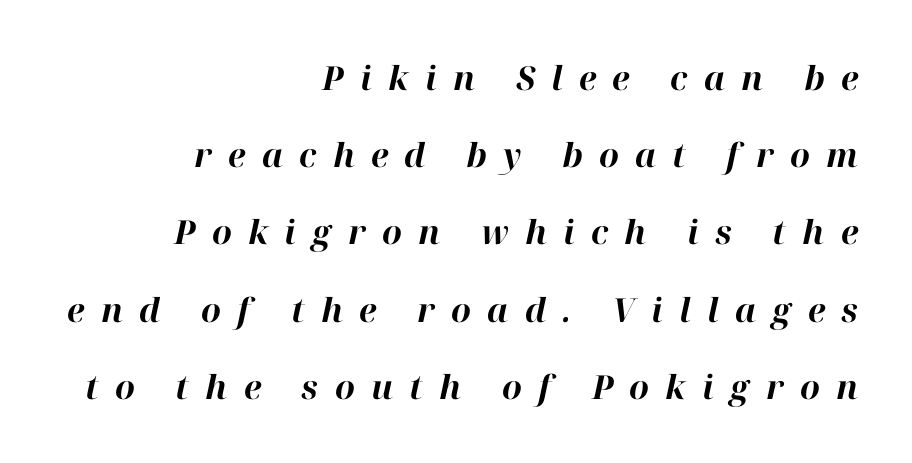
These lines are rendered in a variable-pitch font. The typography opts for an oblique posture over an upright one. Heft: maximum for text — a bold. Honestly, the rows look like they've been pulled way apart. A typesetter would call this heavily tracked-out type.
